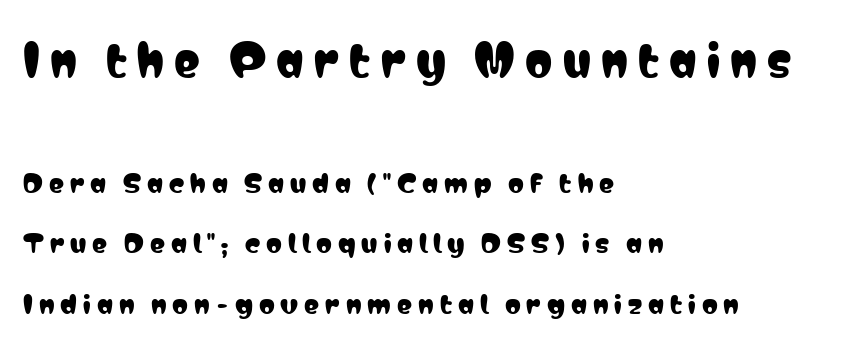
The image shows 43 px condensed sans-serif type, upright; set left-aligned, loose line spacing (2.41x), unusually wide letter spacing (+0.24 em), not underlined; the first (top) block is 1.72x larger; low stroke contrast and a medium x-height.
